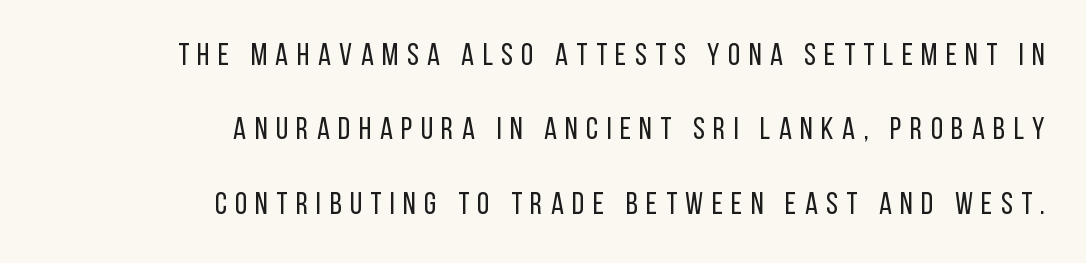
The image shows 31 px regular-weight, condensed sans-serif type, upright; set right-aligned, loose line spacing (2.4x), unusually wide letter spacing (+0.27 em), not underlined; low stroke contrast and a large x-height.
